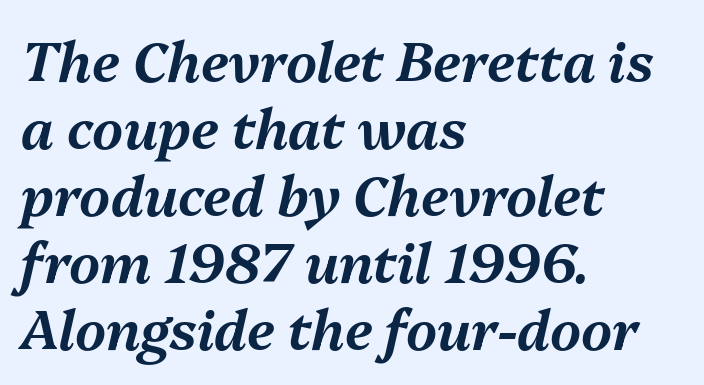
The image shows 54 px text type, italic (leaning right); set left-aligned, line spacing 1.24x, normal letter spacing, not underlined; medium stroke contrast and a medium x-height.
